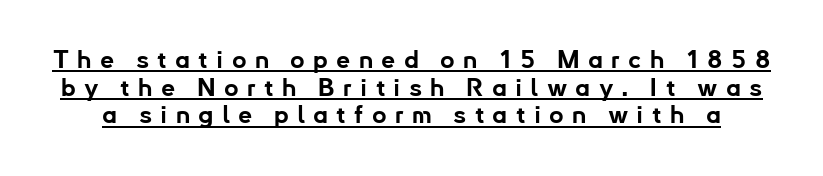
Q: Is the text bold? A: Yes.
Q: Is the text italic (slanted)? A: No, it is upright.
Q: Is the text underlined? A: Yes.
Q: Is the spacing between letters normal or unusually wide? A: Unusually wide.
Q: Is the spacing between lines tight, normal or loose? A: Tight.
